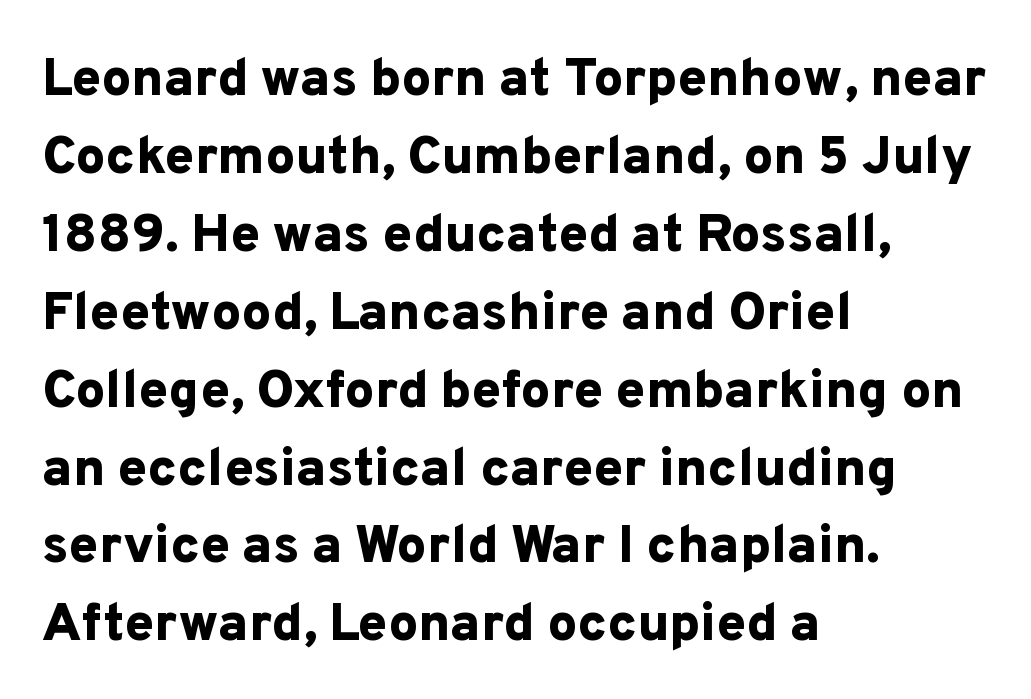
The image shows 53 px bold sans-serif type, upright; set left-aligned, normal line spacing (1.47x), normal letter spacing, not underlined; low stroke contrast and a medium x-height.
